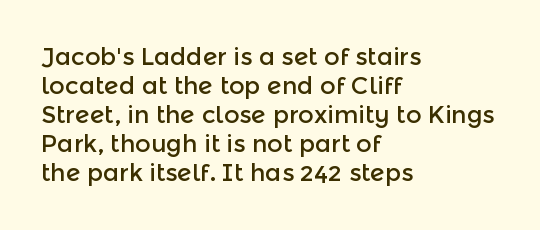
The image shows 24 px text type, upright; set left-aligned, line spacing 1.21x, normal letter spacing, not underlined.
